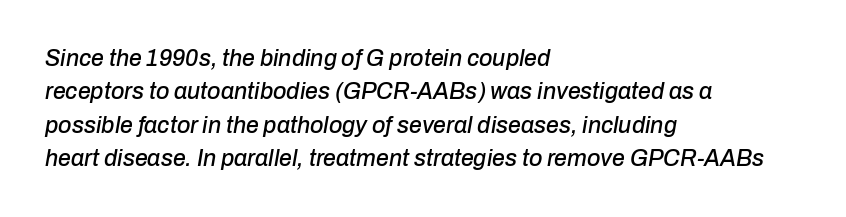
{"italic": "yes", "lean": "right", "slant_degrees": 10, "underline": "no", "align": "left", "line_spacing": "normal", "line_spacing_ratio": 1.45, "letter_spacing": "normal", "letter_spacing_em": 0.0, "glyph_px": 23}
